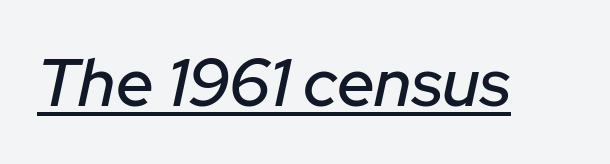
The image shows 67 px text type, italic (leaning right); set normal letter spacing, underlined; low stroke contrast and a medium x-height.
